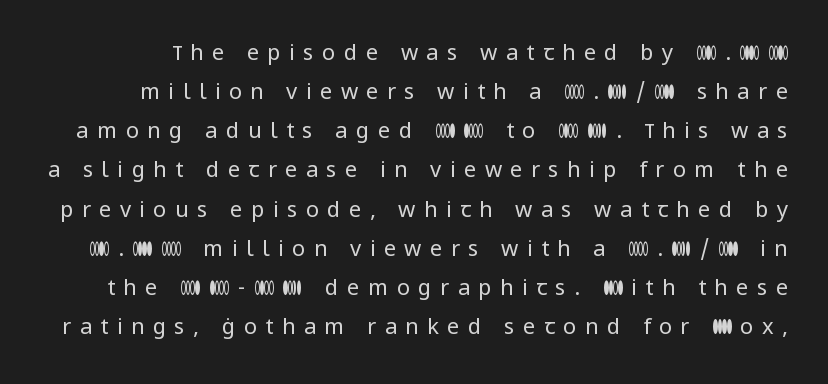
The image shows 22 px text type, upright; set line spacing 1.78x, unusually wide letter spacing (+0.38 em), not underlined.
